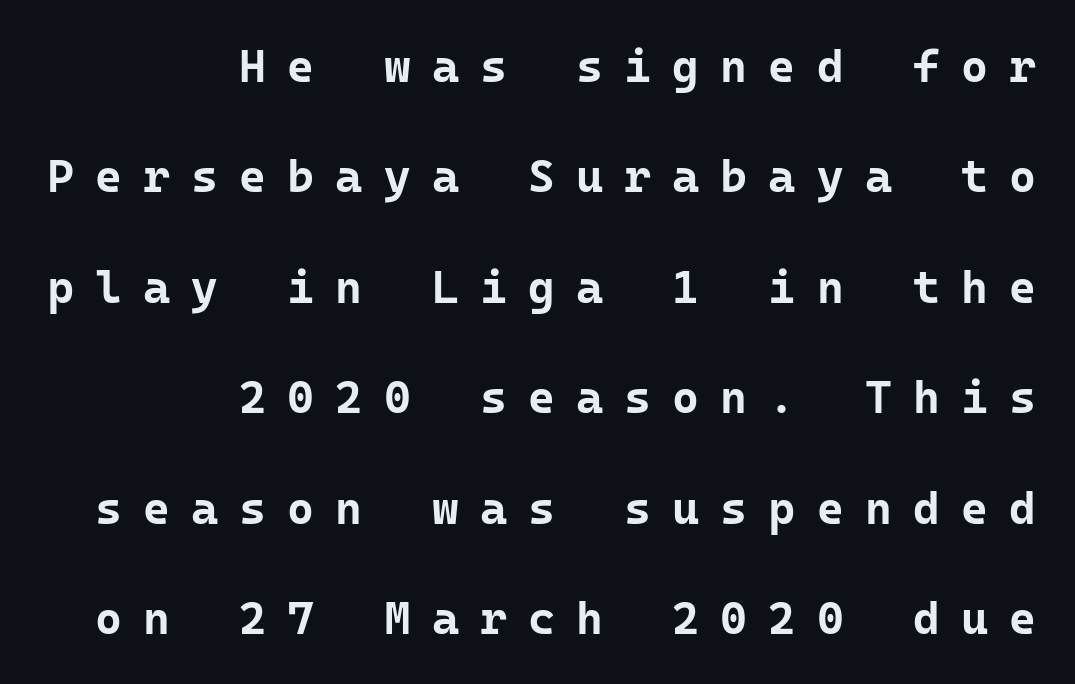
{"serif": "no", "italic": "no", "bold": "yes", "weight": "bold", "width": "normal", "stroke_contrast": "low", "x_height": "medium", "monospaced": "yes", "underline": "no", "align": "right", "line_spacing": "loose", "line_spacing_ratio": 2.4, "letter_spacing": "wide", "letter_spacing_em": 0.46, "glyph_px": 46}
